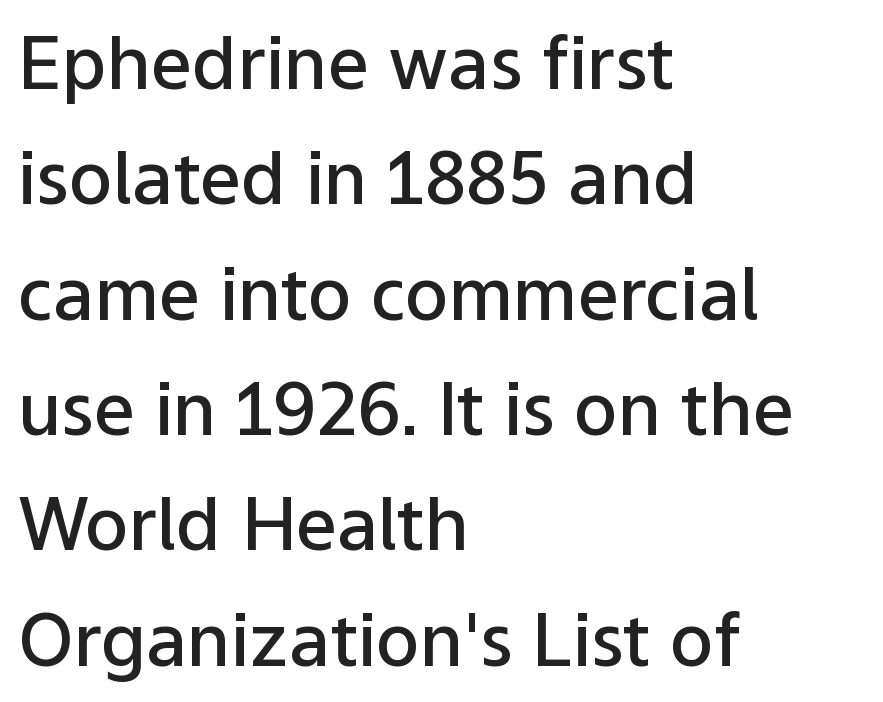
{"serif": "no", "italic": "no", "bold": "semi", "weight": "semibold", "width": "normal", "stroke_contrast": "low", "x_height": "medium", "monospaced": "no", "underline": "no", "align": "left", "line_spacing": "normal", "line_spacing_ratio": 1.58, "letter_spacing": "normal", "letter_spacing_em": 0.0, "glyph_px": 73}
